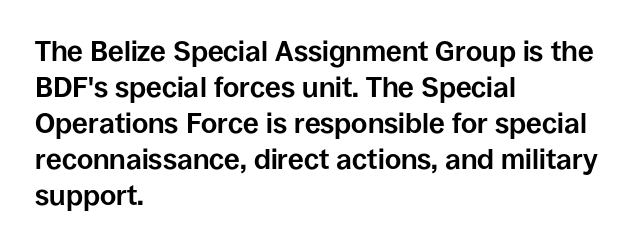
{"serif": "no", "italic": "no", "bold": "yes", "weight": "bold", "width": "normal", "stroke_contrast": "low", "x_height": "large", "monospaced": "no", "underline": "no", "align": "left", "line_spacing": "normal", "line_spacing_ratio": 1.29, "letter_spacing": "normal", "letter_spacing_em": 0.0, "glyph_px": 28}
